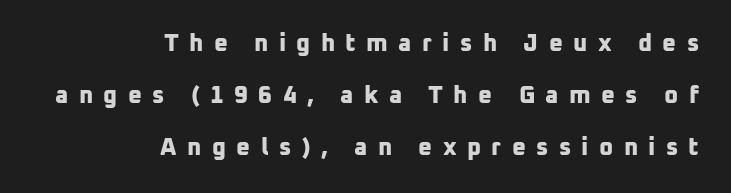
Q: Is the text bold? A: Yes.
Q: Is the text underlined? A: No.
Q: How is the paragraph aligned? A: Right-aligned.
Q: Is the spacing between letters normal or unusually wide? A: Unusually wide.
Q: Is the spacing between lines tight, normal or loose? A: Loose.
